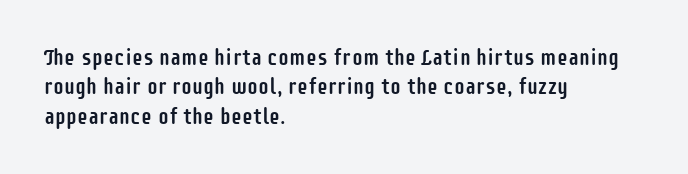
Q: Is the text italic (slanted)? A: No, it is upright.
Q: Is the text underlined? A: No.
Q: How is the paragraph aligned? A: Left-aligned.
Q: Is the spacing between letters normal or unusually wide? A: Normal.
Q: Is the spacing between lines tight, normal or loose? A: Normal.
